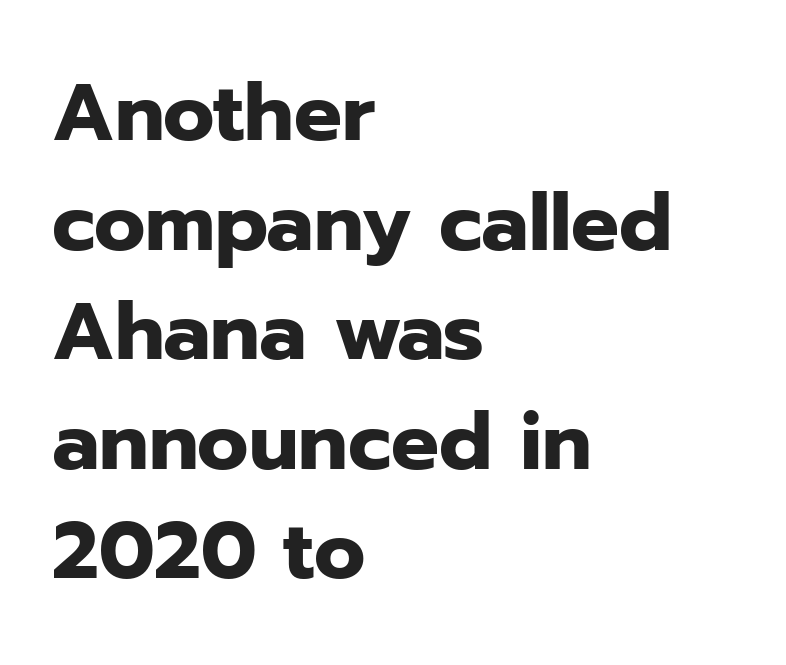
Q: Is the text bold? A: Yes.
Q: Is the text italic (slanted)? A: No, it is upright.
Q: Is the typeface a serif or a sans-serif typeface? A: Sans-serif.
Q: Is the text underlined? A: No.
Q: How is the paragraph aligned? A: Left-aligned.
Q: Is the spacing between letters normal or unusually wide? A: Normal.
Q: Is the spacing between lines tight, normal or loose? A: Normal.
Q: Width (condensed, normal, or wide)? A: Normal.
Q: Stroke contrast? A: Low.
Q: x-height? A: Medium.
Q: Monospaced? A: No.
